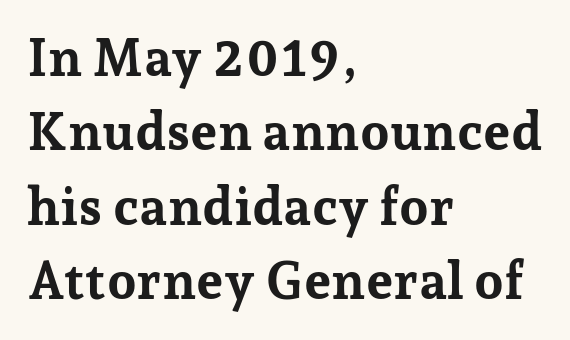
Strong, thick strokes mark this as bold type. Every row of glyphs begins at an identical x-position on the left. This block has exactly the height ordinary leading produces. Tracking here is standard; glyphs follow each other at the usual distance.
